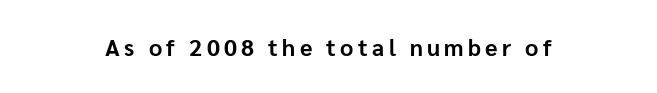
{"italic": "no", "bold": "yes", "underline": "no", "glyph_px": 23}
